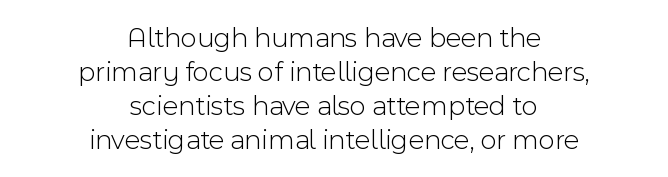
Q: Is the text bold? A: No.
Q: Is the text italic (slanted)? A: No, it is upright.
Q: Is the typeface a serif or a sans-serif typeface? A: Sans-serif.
Q: Is the text underlined? A: No.
Q: How is the paragraph aligned? A: Centered.
Q: Is the spacing between letters normal or unusually wide? A: Normal.
Q: Width (condensed, normal, or wide)? A: Normal.
Q: x-height? A: Medium.
Q: Monospaced? A: No.
